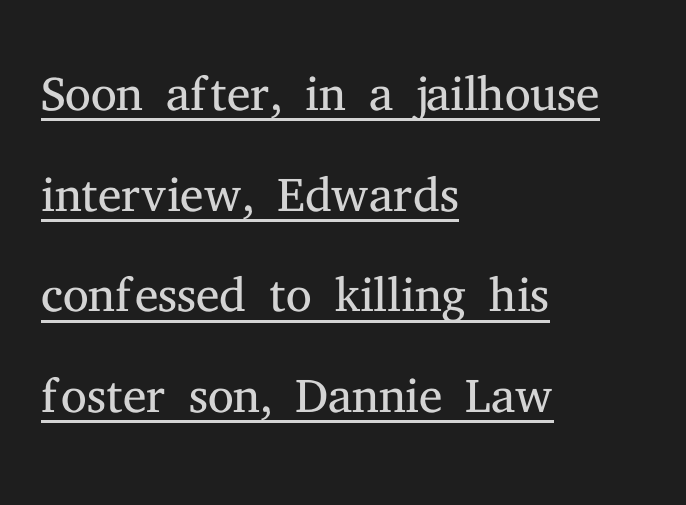
The image shows 73 px light serif type, upright; set left-aligned, normal line spacing (1.38x), normal letter spacing, underlined; medium stroke contrast and a medium x-height.
